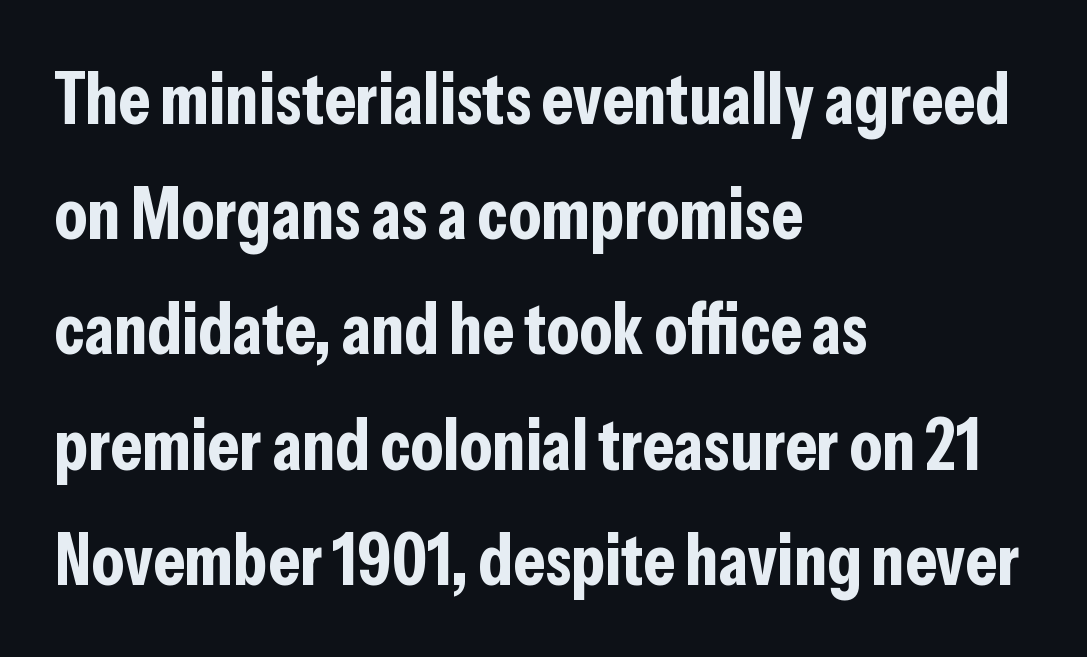
{"serif": "no", "italic": "no", "bold": "yes", "weight": "bold", "width": "condensed", "stroke_contrast": "low", "x_height": "medium", "monospaced": "no", "underline": "no", "align": "left", "line_spacing": "normal", "line_spacing_ratio": 1.6, "letter_spacing": "normal", "letter_spacing_em": 0.0, "glyph_px": 72}
